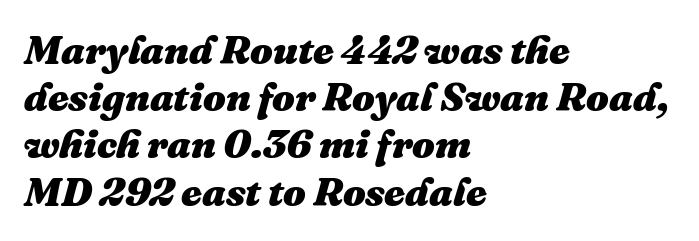
{"italic": "yes", "lean": "right", "slant_degrees": 16, "bold": "yes", "weight": "heavy", "width": "normal", "stroke_contrast": "medium", "x_height": "medium", "monospaced": "no", "underline": "no", "align": "left", "line_spacing_ratio": 1.18, "letter_spacing": "normal", "letter_spacing_em": 0.0, "glyph_px": 40}
